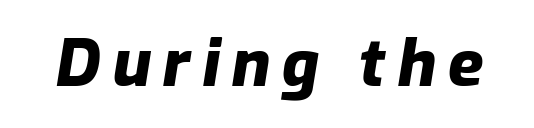
{"italic": "yes", "lean": "right", "slant_degrees": 9, "bold": "yes", "weight": "heavy", "width": "normal", "stroke_contrast": "low", "x_height": "medium", "monospaced": "no", "underline": "no", "glyph_px": 65}
